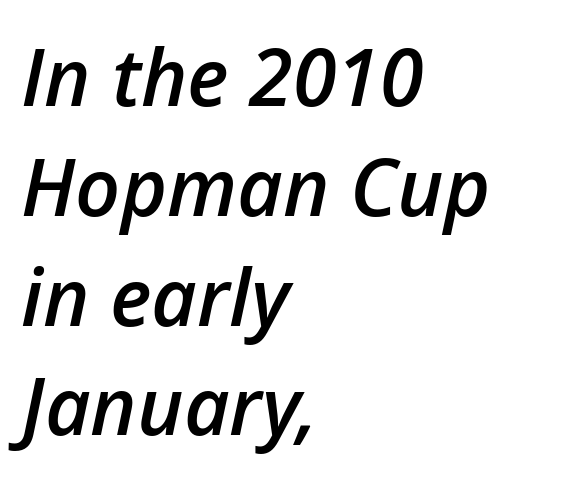
{"italic": "yes", "lean": "right", "slant_degrees": 12, "bold": "semi", "weight": "semibold", "width": "normal", "stroke_contrast": "low", "x_height": "medium", "monospaced": "no", "underline": "no", "align": "left", "line_spacing": "normal", "line_spacing_ratio": 1.39, "letter_spacing": "normal", "letter_spacing_em": 0.0, "glyph_px": 79}
